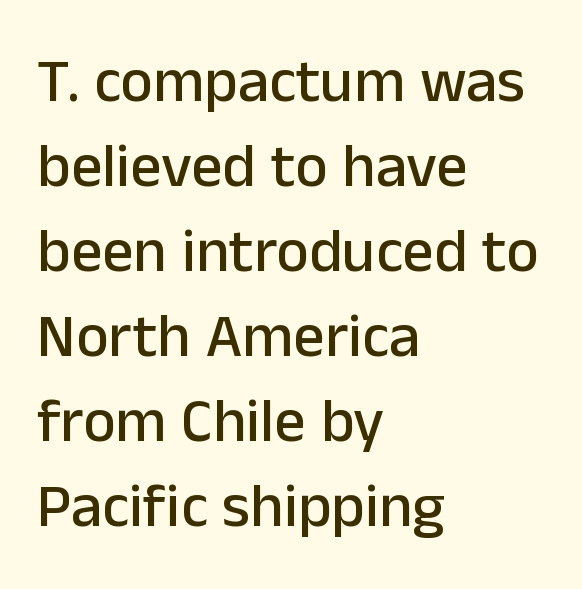
Line spacing here is normal. Every stem runs plumb, perpendicular to the baseline. Proportional: the letters do not fall into vertical columns. Here the glyphs are tracked normally, forming tight word shapes. The strip under each line holds only bare page. The setting favours the left margin, as ordinary paragraphs usually do.
